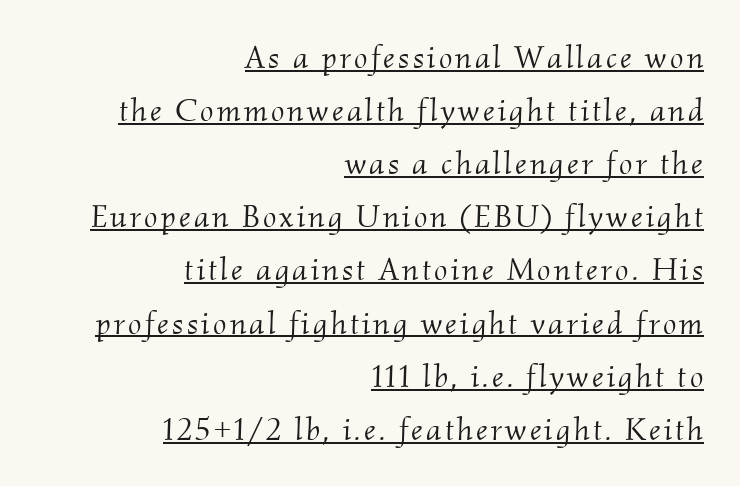
{"serif": "yes", "italic": "yes", "lean": "right", "slant_degrees": 2, "bold": "no", "weight": "light", "width": "normal", "stroke_contrast": "medium", "x_height": "small", "monospaced": "no", "underline": "yes", "align": "right", "line_spacing": "normal", "line_spacing_ratio": 1.66, "glyph_px": 32}
